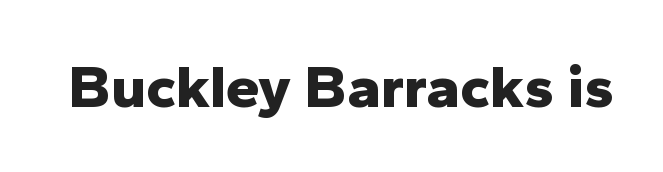
{"serif": "no", "italic": "no", "bold": "yes", "weight": "bold", "width": "normal", "stroke_contrast": "low", "x_height": "medium", "monospaced": "no", "underline": "no", "letter_spacing": "normal", "letter_spacing_em": 0.0, "glyph_px": 61}
